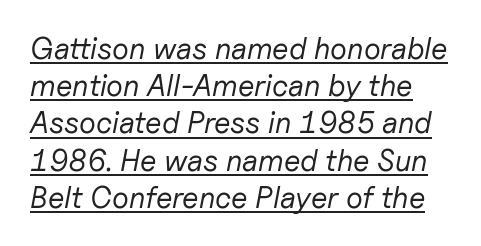
The horizontal fit of the characters is conventional and even. These lines are rendered in a variable-pitch font. The face looks like a standard text weight, possibly lighter. Notice how a bar underscores the lettering throughout.
